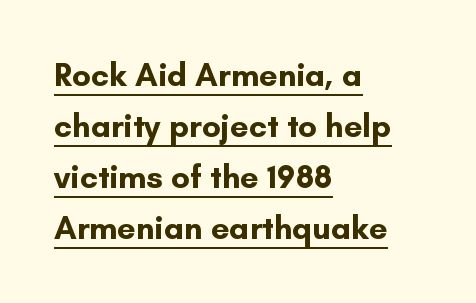
The image shows 33 px bold sans-serif type, upright; set left-aligned, normal line spacing (1.55x), normal letter spacing, underlined; low stroke contrast and a small x-height.
